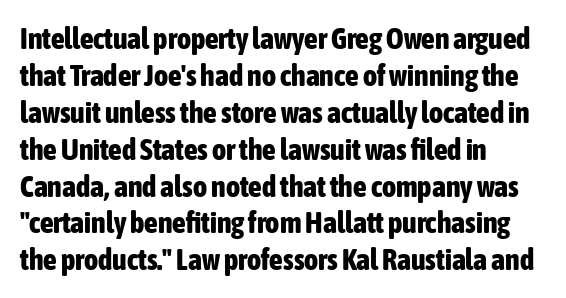
{"serif": "no", "italic": "no", "bold": "yes", "weight": "bold", "width": "condensed", "stroke_contrast": "low", "x_height": "medium", "monospaced": "no", "underline": "no", "align": "left", "line_spacing_ratio": 1.23, "letter_spacing": "normal", "letter_spacing_em": 0.0, "glyph_px": 30}
